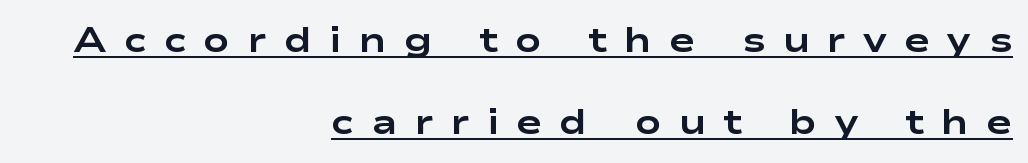
The image shows 35 px bold, wide sans-serif type, upright; set right-aligned, loose line spacing (2.33x), unusually wide letter spacing (+0.49 em), underlined; low stroke contrast and a medium x-height.
